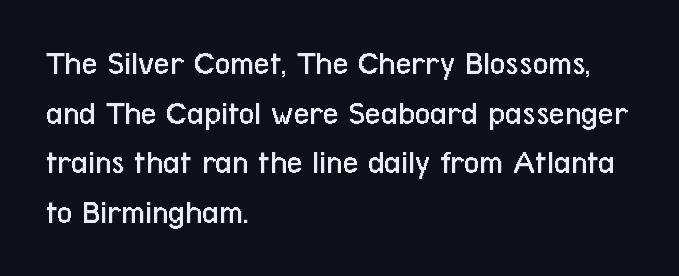
Q: Is the text bold? A: No.
Q: Is the text italic (slanted)? A: No, it is upright.
Q: Is the typeface a serif or a sans-serif typeface? A: Sans-serif.
Q: Is the text underlined? A: No.
Q: How is the paragraph aligned? A: Left-aligned.
Q: Is the spacing between letters normal or unusually wide? A: Normal.
Q: Is the spacing between lines tight, normal or loose? A: Normal.
Q: Width (condensed, normal, or wide)? A: Condensed.
Q: Stroke contrast? A: Low.
Q: x-height? A: Medium.
Q: Monospaced? A: No.
